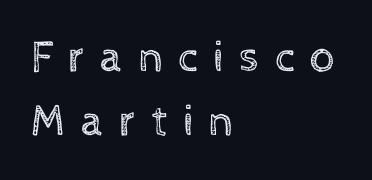
No word sits above an underline. Short note: letters widely spaced. Honestly, the row spacing looks completely unremarkable. Every row of glyphs begins at an identical x-position on the left. Style check: upright. Looks like regular typesetting: each glyph gets only the width it needs.
